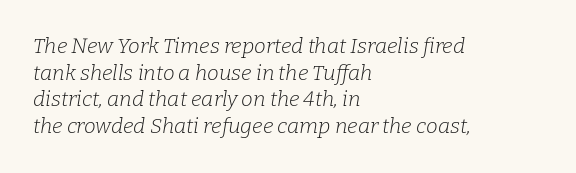
Heft: none added — not bold. These lines are set flush left with a ragged right edge. The type is set solid horizontally, with unmodified tracking. Leading: standard. The rendering applies a slant to the glyphs. Plain, unruled lines of type.
